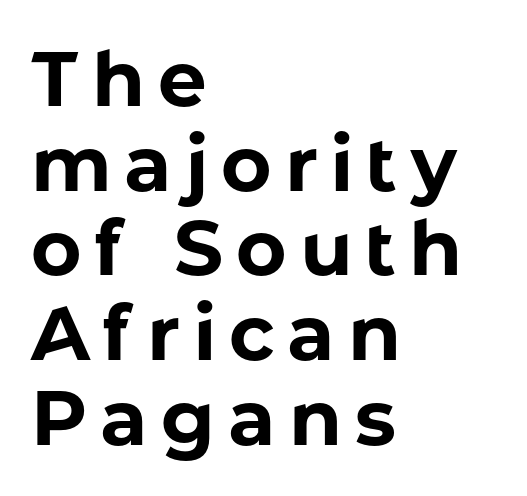
Q: Is the text bold? A: Yes.
Q: Is the text italic (slanted)? A: No, it is upright.
Q: Is the typeface a serif or a sans-serif typeface? A: Sans-serif.
Q: Is the text underlined? A: No.
Q: How is the paragraph aligned? A: Left-aligned.
Q: Is the spacing between lines tight, normal or loose? A: Tight.
Q: Width (condensed, normal, or wide)? A: Normal.
Q: Stroke contrast? A: Low.
Q: x-height? A: Medium.
Q: Monospaced? A: No.
